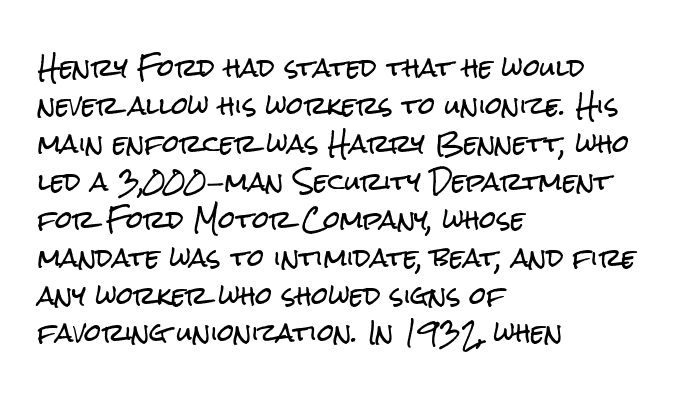
{"italic": "no", "underline": "no", "align": "left", "line_spacing": "normal", "line_spacing_ratio": 1.58, "letter_spacing": "normal", "letter_spacing_em": 0.0, "glyph_px": 24}
